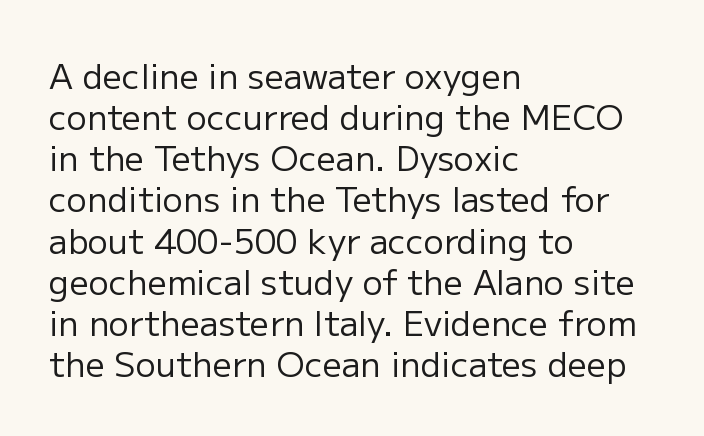
{"serif": "no", "italic": "no", "bold": "no", "weight": "regular", "width": "normal", "stroke_contrast": "low", "x_height": "medium", "monospaced": "no", "underline": "no", "align": "left", "line_spacing_ratio": 1.21, "letter_spacing": "normal", "letter_spacing_em": 0.0, "glyph_px": 34}
